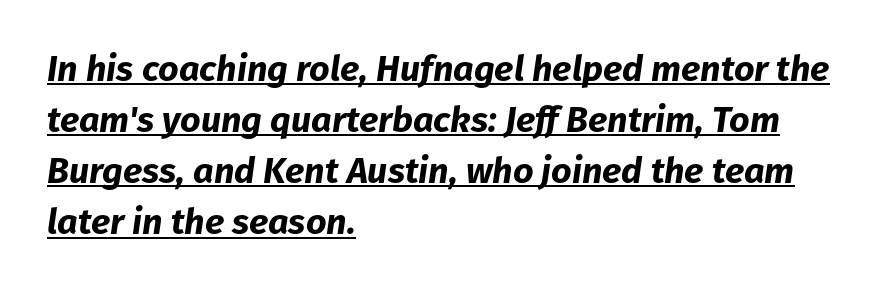
Q: Is the text bold? A: Yes.
Q: Is the text italic (slanted)? A: Yes, it leans right by about 8 degrees.
Q: Is the text underlined? A: Yes.
Q: How is the paragraph aligned? A: Left-aligned.
Q: Is the spacing between letters normal or unusually wide? A: Normal.
Q: Is the spacing between lines tight, normal or loose? A: Normal.
Q: Width (condensed, normal, or wide)? A: Normal.
Q: Stroke contrast? A: Low.
Q: x-height? A: Medium.
Q: Monospaced? A: No.
